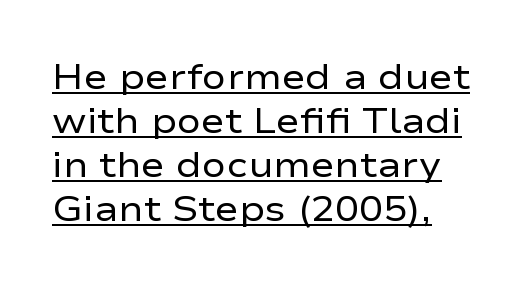
{"serif": "no", "italic": "no", "bold": "no", "weight": "regular", "width": "wide", "stroke_contrast": "low", "x_height": "medium", "monospaced": "no", "underline": "yes", "align": "left", "line_spacing_ratio": 1.22, "letter_spacing": "normal", "letter_spacing_em": 0.0, "glyph_px": 36}
